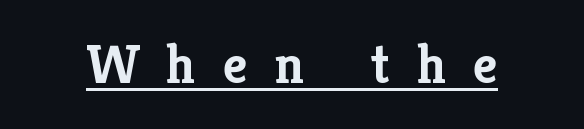
The image shows 54 px semibold serif type, upright; set unusually wide letter spacing (+0.5 em), underlined; low stroke contrast and a medium x-height.
